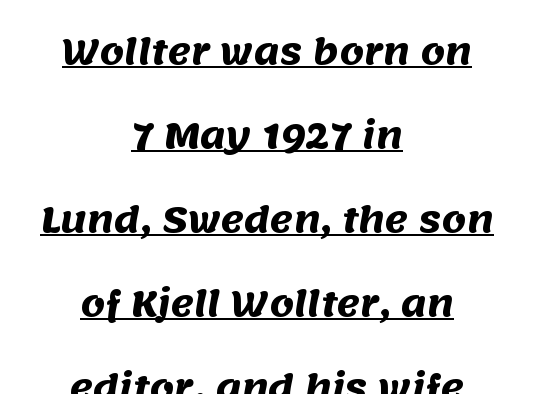
This sample uses a sans-serif face. The rendering uses the underline text-decoration. Each glyph is drawn with heavy, bold strokes. The line texture is even and compact thanks to regular tracking.
